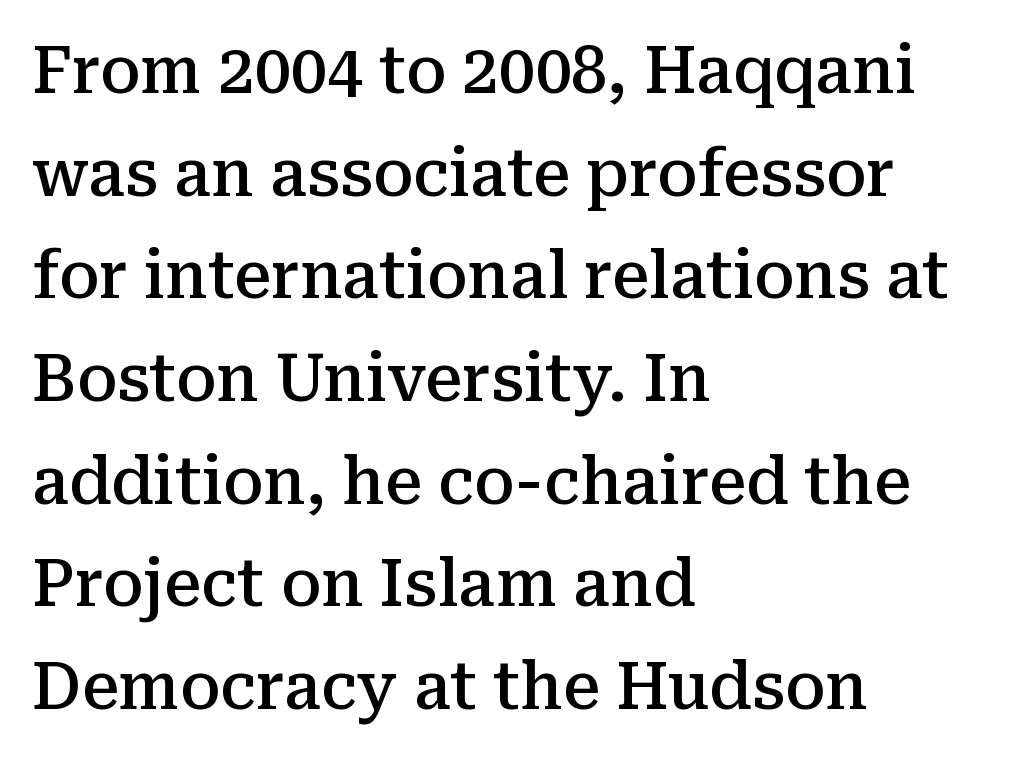
The image shows 65 px semibold serif type, upright; set left-aligned, normal line spacing (1.58x), normal letter spacing, not underlined; medium stroke contrast and a medium x-height.
